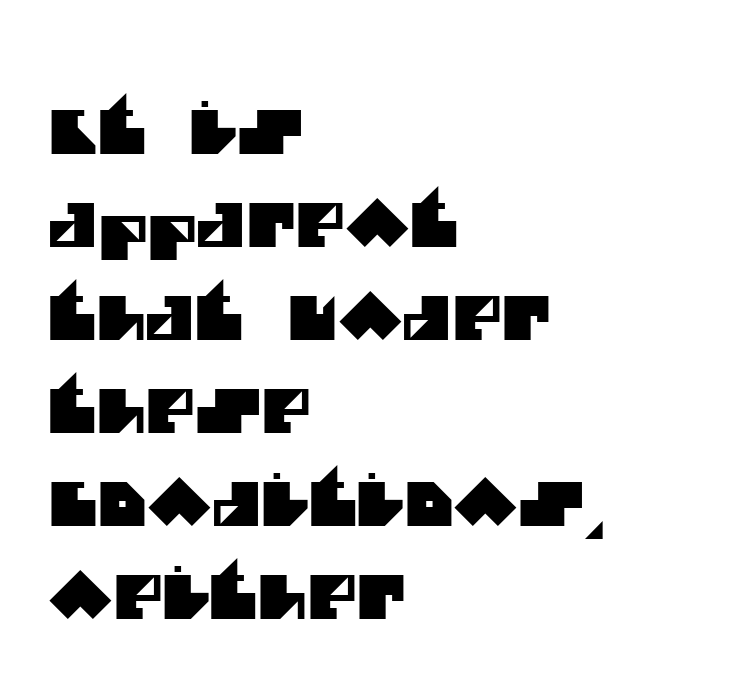
Descender tails drop into unmarked territory. I'd call this a sans setting — the letters go barefoot. You could not count columns in this text — the font is proportionally spaced. The passage shown stacks its lines at a standard gap.
